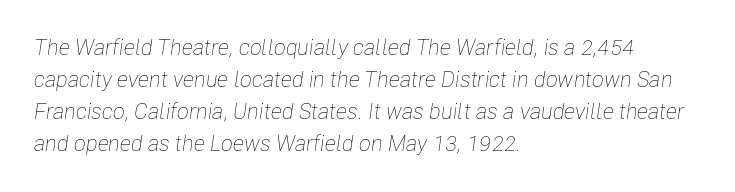
{"italic": "yes", "lean": "right", "slant_degrees": 8, "bold": "no", "underline": "no", "align": "left", "line_spacing": "normal", "line_spacing_ratio": 1.46, "letter_spacing": "normal", "letter_spacing_em": 0.0, "glyph_px": 22}
